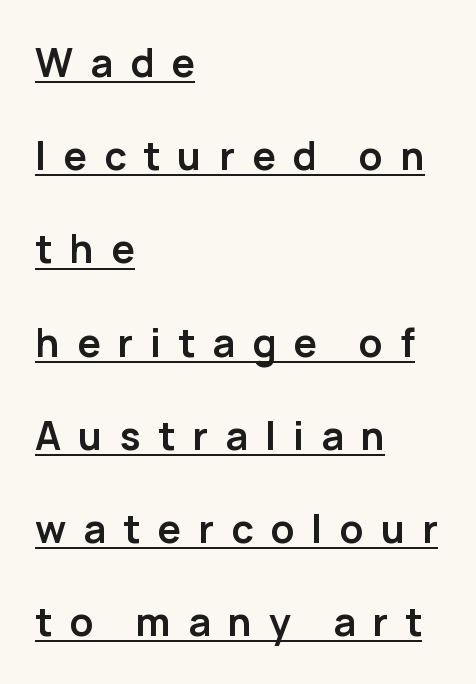
{"serif": "no", "italic": "no", "bold": "yes", "weight": "semibold", "width": "normal", "stroke_contrast": "low", "x_height": "medium", "monospaced": "no", "underline": "yes", "align": "left", "line_spacing": "loose", "line_spacing_ratio": 2.39, "letter_spacing": "wide", "letter_spacing_em": 0.44, "glyph_px": 39}
